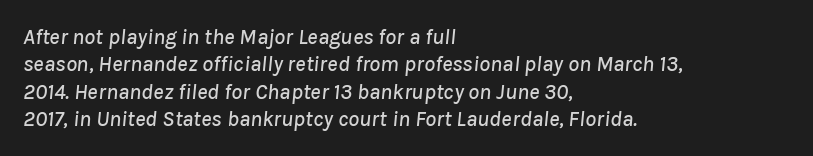
The image shows 22 px text type, italic (leaning right); set left-aligned, normal line spacing (1.25x), normal letter spacing, not underlined.
